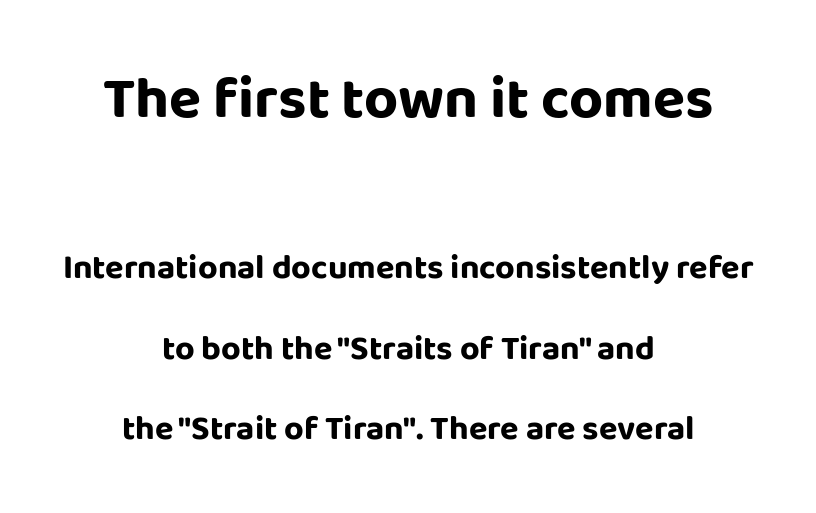
{"serif": "no", "italic": "no", "bold": "yes", "weight": "bold", "width": "normal", "stroke_contrast": "low", "x_height": "large", "monospaced": "no", "underline": "no", "align": "center", "line_spacing": "loose", "line_spacing_ratio": 2.37, "letter_spacing": "normal", "letter_spacing_em": 0.0, "larger_block": "first", "size_ratio": 1.74, "glyph_px": 59}
